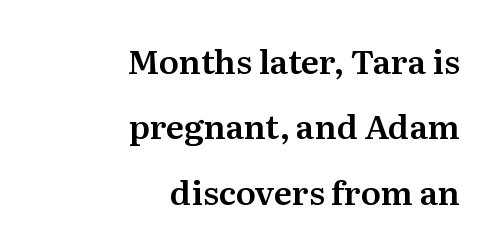
Q: Is the text italic (slanted)? A: No, it is upright.
Q: Is the typeface a serif or a sans-serif typeface? A: Serif.
Q: Is the text underlined? A: No.
Q: How is the paragraph aligned? A: Right-aligned.
Q: Is the spacing between letters normal or unusually wide? A: Normal.
Q: Is the spacing between lines tight, normal or loose? A: Loose.
Q: Width (condensed, normal, or wide)? A: Normal.
Q: Stroke contrast? A: Medium.
Q: x-height? A: Medium.
Q: Monospaced? A: No.
